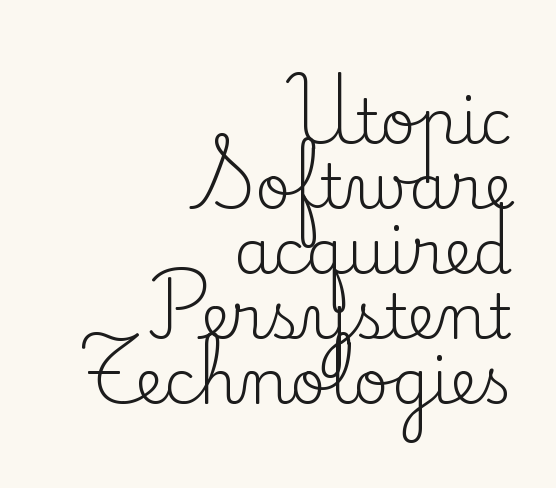
The image shows 62 px regular-weight type, upright; set right-aligned, tight line spacing (1.05x), normal letter spacing, not underlined; low stroke contrast and a small x-height.
